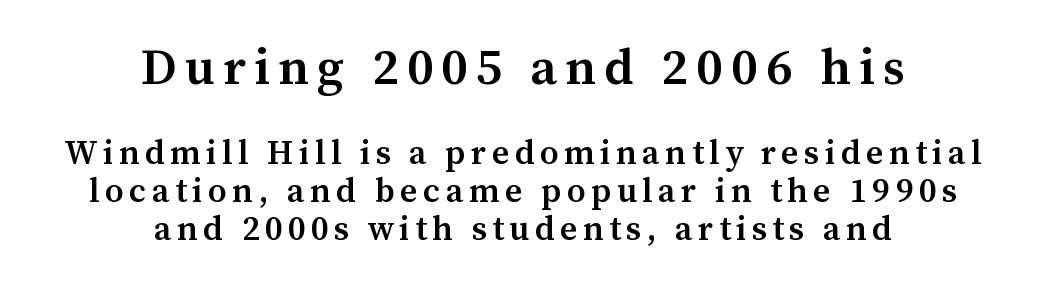
Vertical strokes here are truly vertical. Leading is clearly below the norm, producing a dense column. The more generous point size was reserved for the upper chunk. Compared with an ordinary text face, these strokes are moderately heavier — a semibold. A typesetter would label this face a serif.
